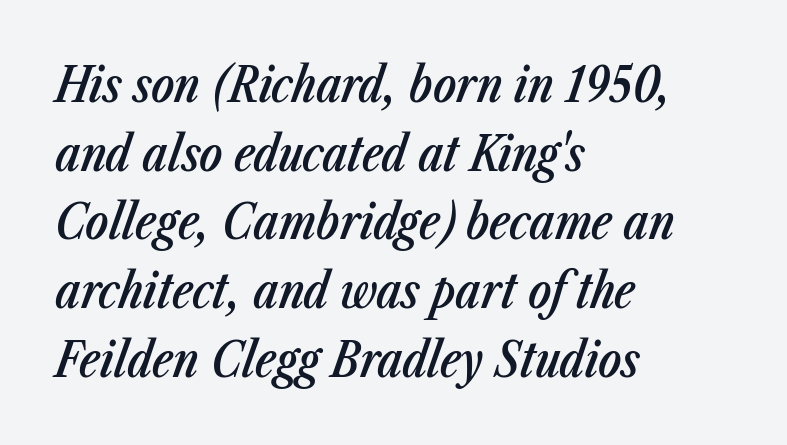
{"italic": "yes", "lean": "right", "slant_degrees": 23, "bold": "semi", "weight": "semibold", "width": "condensed", "stroke_contrast": "low", "x_height": "medium", "monospaced": "no", "underline": "no", "align": "left", "line_spacing": "normal", "line_spacing_ratio": 1.43, "letter_spacing": "normal", "letter_spacing_em": 0.0, "glyph_px": 48}
